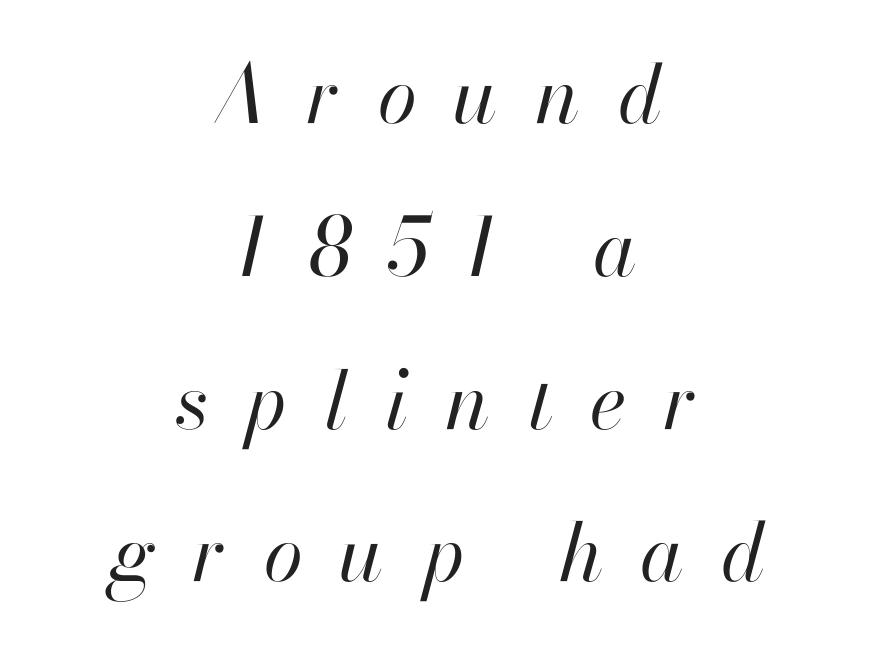
Clear beneath every line of the passage. Vertical stems look standard width or narrower in stroke. Quick note: interline space is abundant. This is oblique type, the kind used for emphasis or titles. A typesetter would call this proportional, since set widths differ per character. The rendering inserts visible extra space after every character.
